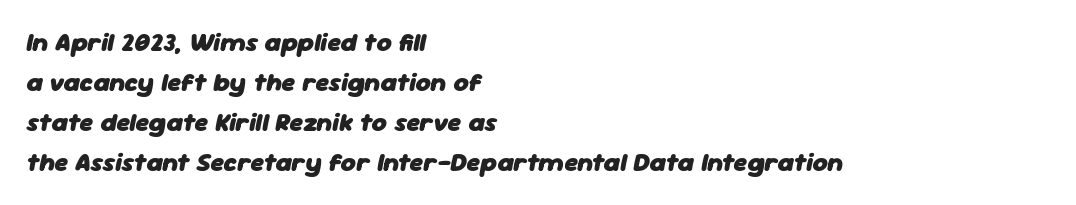
The rows are spaced the way most documents space them. The typography opts for an oblique posture over an upright one. Leftover space on each line is placed entirely after the last word. Underline: absent. Letter spacing: default.
